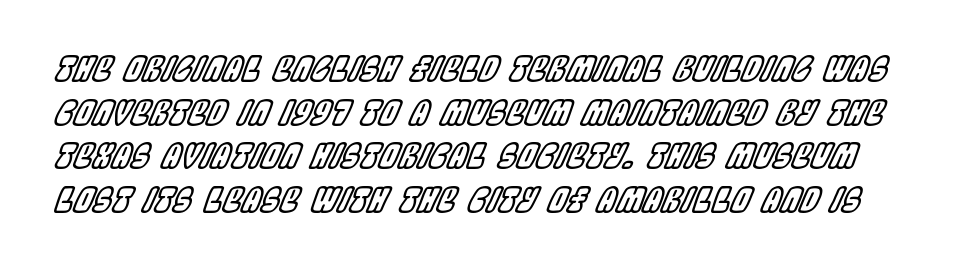
{"italic": "yes", "lean": "right", "slant_degrees": 22, "width": "condensed", "x_height": "large", "monospaced": "no", "underline": "no", "line_spacing": "normal", "line_spacing_ratio": 1.28, "letter_spacing": "normal", "letter_spacing_em": 0.0, "glyph_px": 34}
